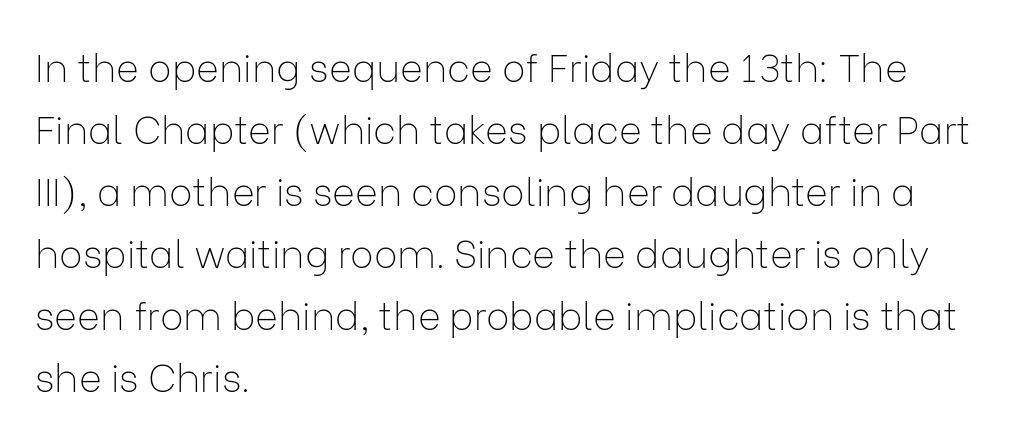
The image shows 39 px thin sans-serif type, upright; set left-aligned, normal line spacing (1.59x), normal letter spacing, not underlined; low stroke contrast and a medium x-height.
